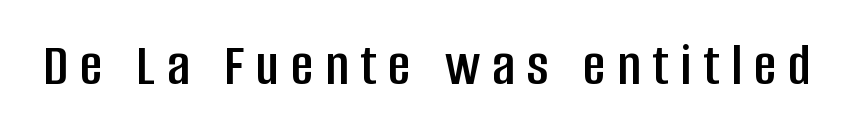
The image shows 62 px condensed sans-serif type, upright; set not underlined; low stroke contrast and a large x-height.
